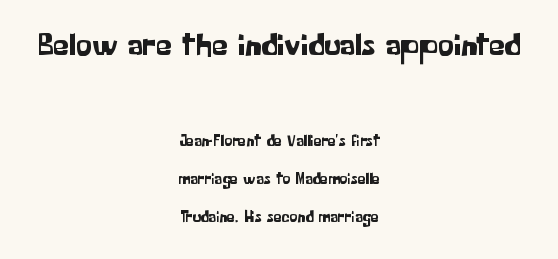
Q: Is the text italic (slanted)? A: No, it is upright.
Q: Is the typeface a serif or a sans-serif typeface? A: Sans-serif.
Q: Is the text underlined? A: No.
Q: How is the paragraph aligned? A: Centered.
Q: Is the spacing between letters normal or unusually wide? A: Normal.
Q: Is the spacing between lines tight, normal or loose? A: Loose.
Q: Which block of text is set in a larger size, the first (top) or the second (bottom)? A: The first (top) one.
Q: Width (condensed, normal, or wide)? A: Normal.
Q: Stroke contrast? A: Low.
Q: x-height? A: Medium.
Q: Monospaced? A: No.
